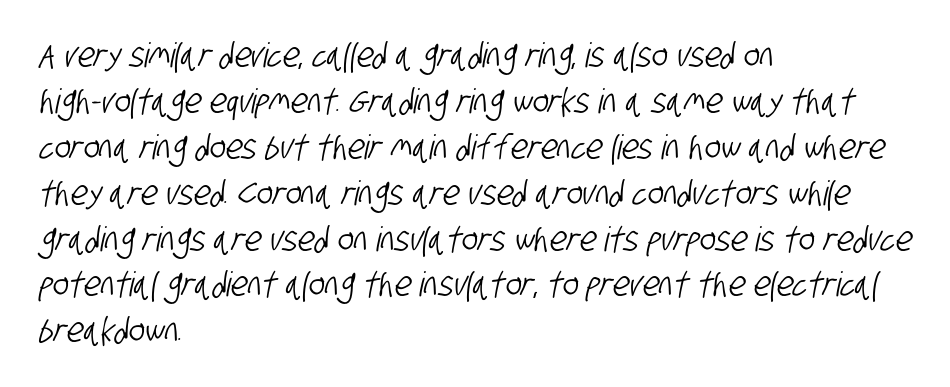
Q: Is the typeface a serif or a sans-serif typeface? A: Sans-serif.
Q: Is the text underlined? A: No.
Q: How is the paragraph aligned? A: Left-aligned.
Q: Is the spacing between letters normal or unusually wide? A: Normal.
Q: Is the spacing between lines tight, normal or loose? A: Normal.
Q: Width (condensed, normal, or wide)? A: Condensed.
Q: Stroke contrast? A: Low.
Q: x-height? A: Large.
Q: Monospaced? A: No.
